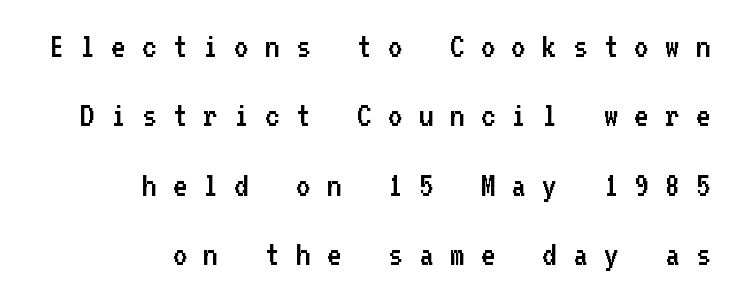
The image shows 36 px regular-weight sans-serif type, upright, monospaced; set right-aligned, loose line spacing (1.93x), unusually wide letter spacing (+0.44 em), not underlined; low stroke contrast and a medium x-height.
